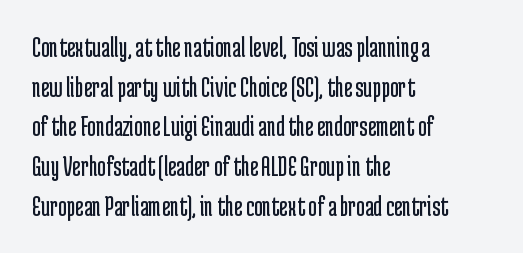
{"serif": "no", "italic": "no", "bold": "no", "weight": "regular", "width": "condensed", "stroke_contrast": "low", "x_height": "medium", "monospaced": "no", "underline": "no", "align": "left", "line_spacing": "normal", "line_spacing_ratio": 1.37, "letter_spacing": "normal", "letter_spacing_em": 0.0, "glyph_px": 29}
